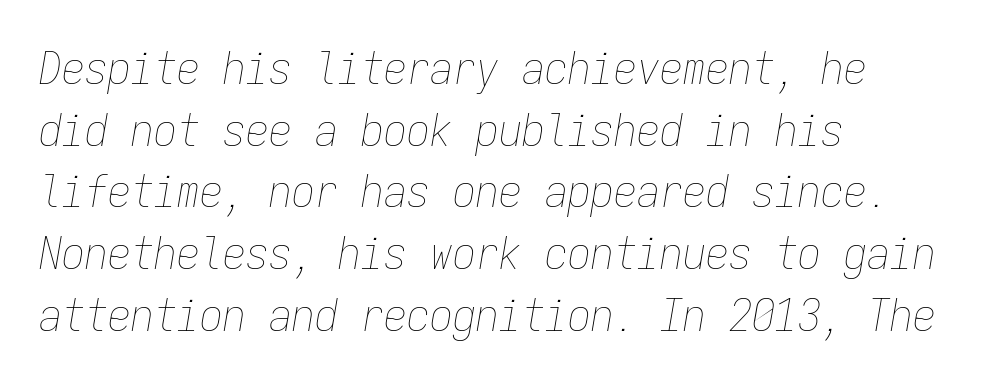
A light-to-regular cut is what we see here. Check under the words: just untouched page. Horizontal bands of white between lines are of average thickness. A classic flush-left, rag-right setting is used for this passage. The typography opts for an oblique posture over an upright one. Here the designer chose a console-style face with uniform glyph widths.
